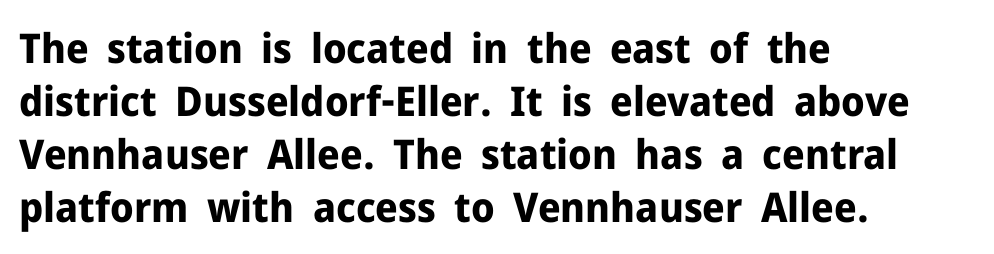
Teacher's note: observe the even left margin — that is flush-left alignment. Nothing unusual about the tracking: characters are spaced as the font intends. Each glyph is drawn with heavy, bold strokes. Does the lettering tilt? It doesn't — this is upright. One glance says typical: line gaps are just what's usual.
